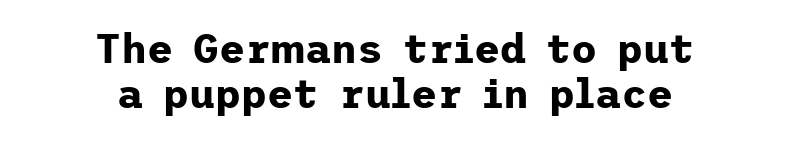
A clean baseline with only descenders dipping below it. No extra tracking has been applied to these lines. Ascenders rise straight up at ninety degrees. Caption: bold face, heavy strokes.
